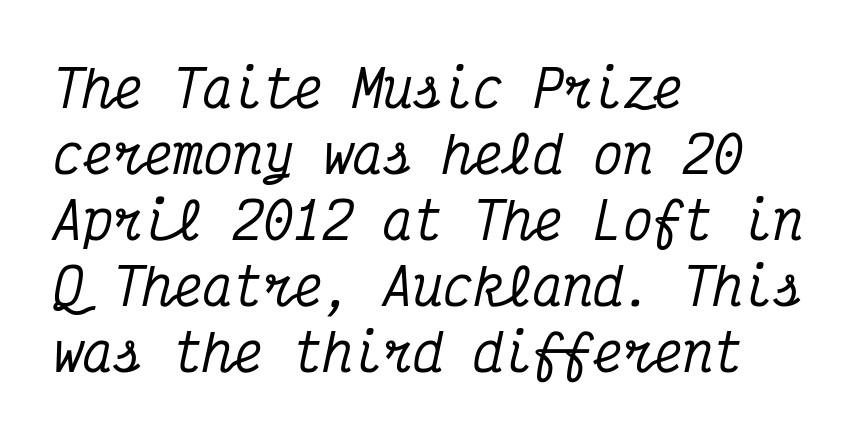
The image shows 50 px condensed serif type, italic (leaning right), monospaced; set left-aligned, normal line spacing (1.32x), normal letter spacing, not underlined; medium stroke contrast and a medium x-height.
